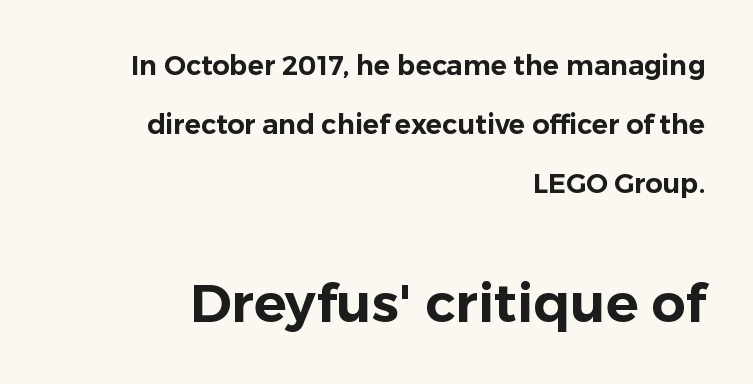
The image shows 54 px sans-serif type, upright; set right-aligned, loose line spacing (2.19x), normal letter spacing, not underlined; the second (bottom) block is 2.0x larger; low stroke contrast and a medium x-height.
